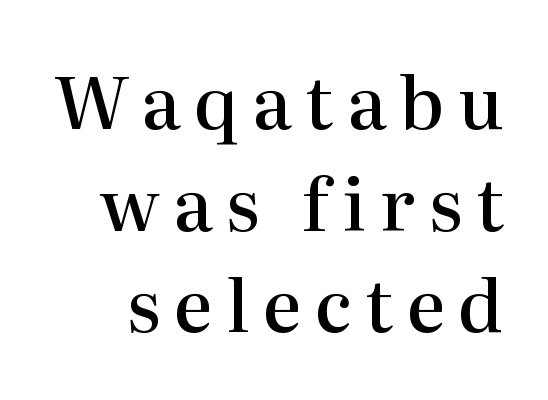
Proportional: the letters do not fall into vertical columns. This rendering employs a face with finishing strokes, i.e., a serif. You can tell it's not italic because the verticals are truly vertical. Typesetter's note: demi weight, one step under bold. A normal amount of white space separates one row of letters from the next.
